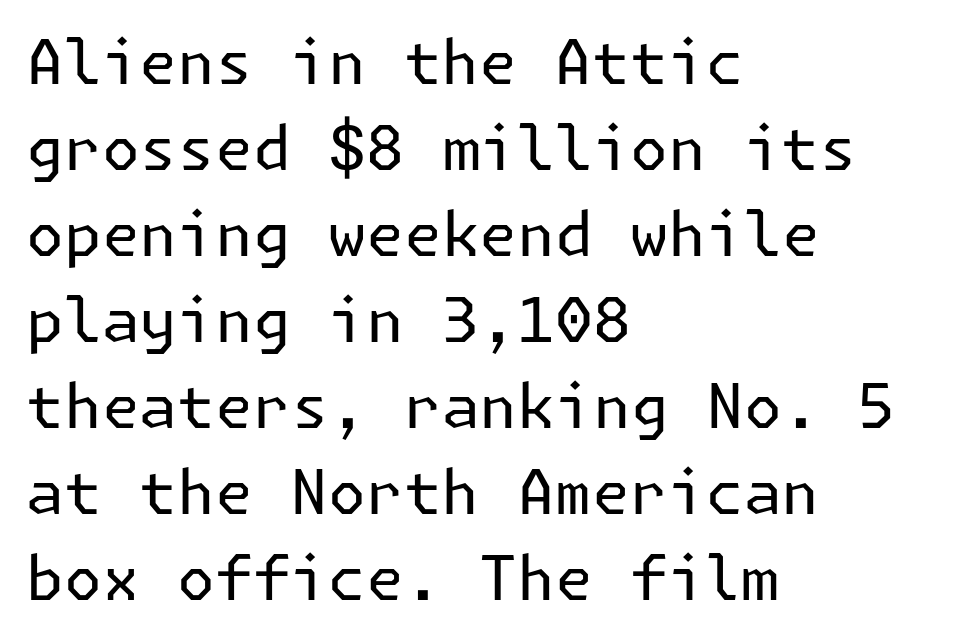
The face used here is rendered with its standard letterfit. Teacher's note: observe the even left margin — that is flush-left alignment. The letterforms sit at book weight or below. Type style note: lacks serifs. Notice how descenders clear the ascenders below comfortably — that's standard leading. Descenders are the only things crossing below the line.
